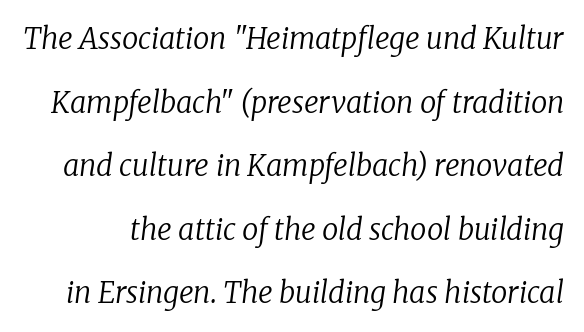
Q: Is the text bold? A: No.
Q: Is the text italic (slanted)? A: Yes, it leans right by about 8 degrees.
Q: Is the typeface a serif or a sans-serif typeface? A: Serif.
Q: Is the text underlined? A: No.
Q: Is the spacing between letters normal or unusually wide? A: Normal.
Q: Is the spacing between lines tight, normal or loose? A: Loose.
Q: Width (condensed, normal, or wide)? A: Normal.
Q: Stroke contrast? A: Low.
Q: x-height? A: Medium.
Q: Monospaced? A: No.
